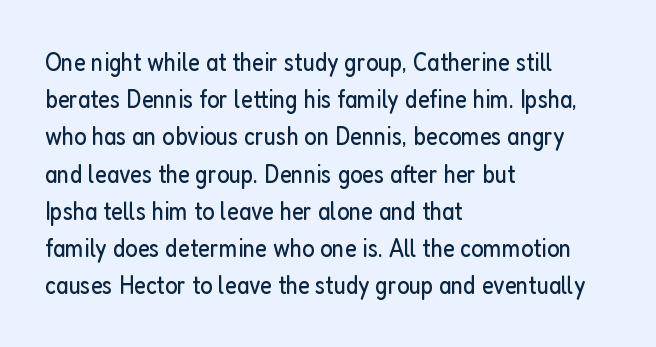
{"italic": "no", "bold": "no", "underline": "no", "align": "left", "line_spacing": "normal", "line_spacing_ratio": 1.43, "letter_spacing": "normal", "letter_spacing_em": 0.0, "glyph_px": 26}
